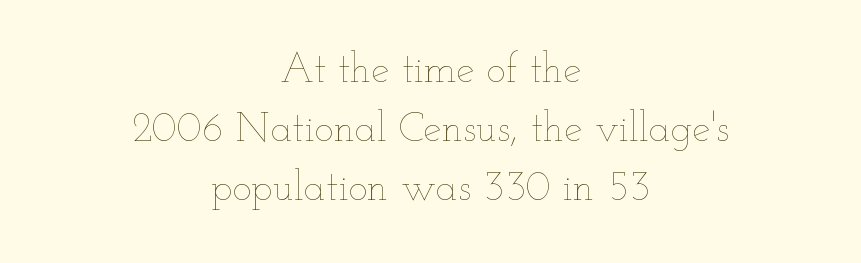
In terms of leading, this rendering sits right in the middle. Casual observation: everything's sitting right in the middle. Counters stay open thanks to moderate or lighter strokes. The gaps between neighbouring characters are ordinary and unremarkable. Each letter keeps its own natural width here, so spacing adapts to shape. The passage shown is not underscored anywhere.
